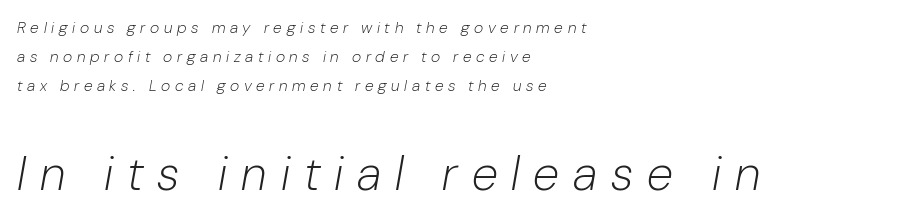
Compared with a typical body face, this is equally light or lighter still. Think of a printed novel: that variable character pitch is what you see here. The rendering inserts visible extra space after every character. Does the bottom block carry the larger type? Yes, it does. In CSS terms this would be text-align: left. This sample uses an oblique cut, with every glyph tilted off the vertical.
